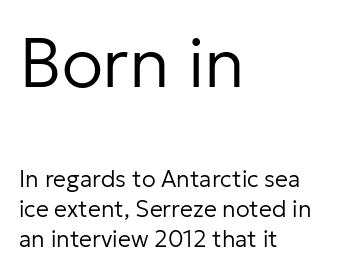
The image shows 69 px regular-weight sans-serif type, upright; set left-aligned, normal line spacing (1.3x), normal letter spacing, not underlined; the first (top) block is 3.0x larger; low stroke contrast and a medium x-height.
